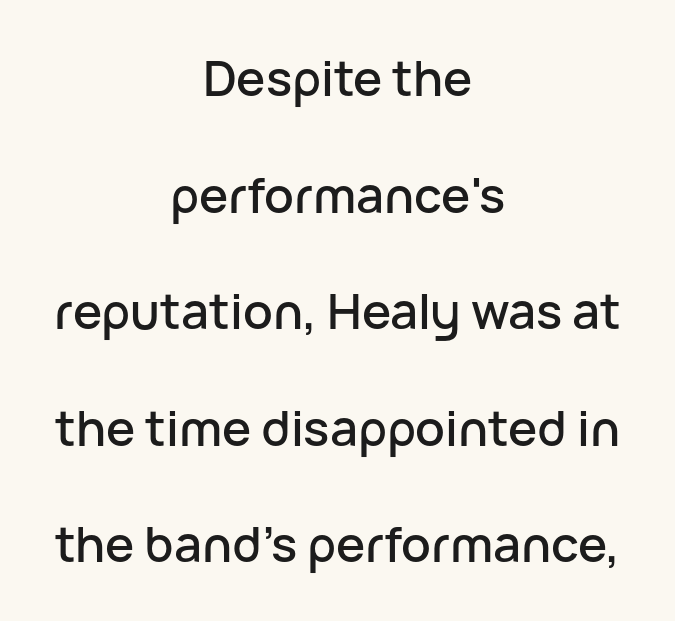
The image shows 49 px sans-serif type, upright; set centered, loose line spacing (2.38x), normal letter spacing, not underlined; low stroke contrast and a medium x-height.
